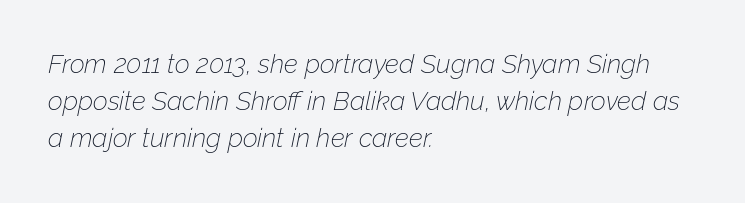
Stems and bowls with no extra thickness — not bold. Check the space under the baseline: it is left empty. Characters are canted at an angle relative to the baseline's perpendicular. Students, observe: this is what conventionally led text looks like. The rendering keeps characters at their native spacing. The passage is arranged the way most books set body copy — flush left.
